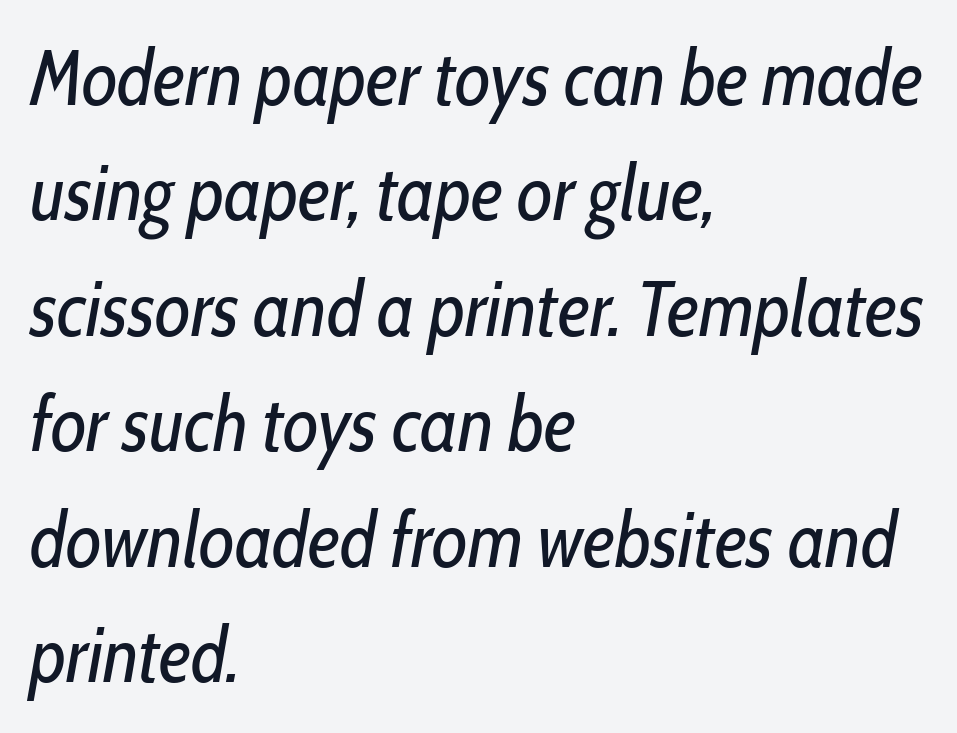
Q: Is the text bold? A: No.
Q: Is the text italic (slanted)? A: Yes, it leans right by about 10 degrees.
Q: Is the text underlined? A: No.
Q: How is the paragraph aligned? A: Left-aligned.
Q: Is the spacing between letters normal or unusually wide? A: Normal.
Q: Is the spacing between lines tight, normal or loose? A: Normal.
Q: Width (condensed, normal, or wide)? A: Condensed.
Q: Stroke contrast? A: Low.
Q: x-height? A: Medium.
Q: Monospaced? A: No.
